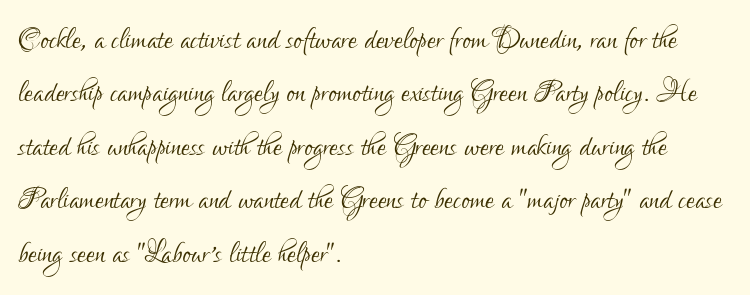
The typeface chosen for these lines omits serifs. Regular leading. Each letter keeps its own natural width here, so spacing adapts to shape. Descenders hang freely into open space. The lines in this sample share a left origin and differ only in where they stop.
